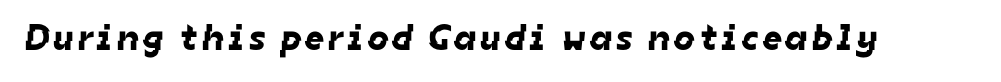
Observe the absence of serifs on each vertical stroke in this sample. The letters advance in unequal steps, a hallmark of proportional type. This rendering features lettering with no underline.
